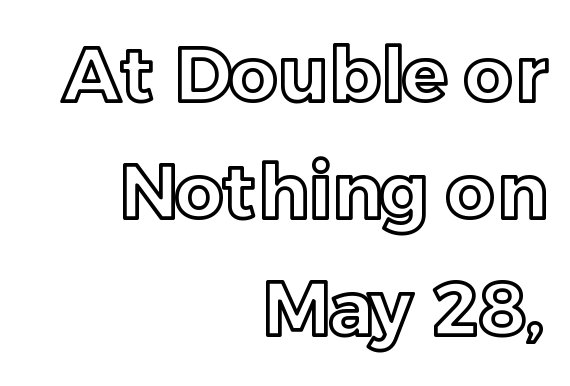
{"italic": "no", "width": "normal", "x_height": "medium", "monospaced": "no", "underline": "no", "align": "right", "line_spacing": "normal", "line_spacing_ratio": 1.56, "letter_spacing": "normal", "letter_spacing_em": 0.0, "glyph_px": 75}
